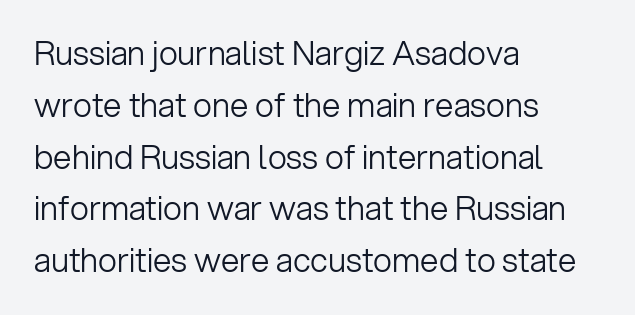
Spacing between characters is what you'd get straight out of the box. Looks like regular typesetting: each glyph gets only the width it needs. Is there any slant? The stems are plumb. Serif or sans? Sans — the stroke terminals are bare. This is not heavy type; no bold has been used. Reading down the column, the eye jumps a familiar distance to each next line.
